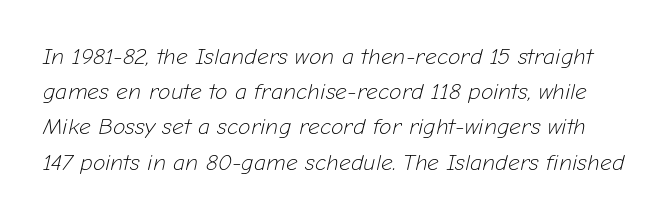
The image shows 23 px text type, italic (leaning right); set normal line spacing (1.53x), normal letter spacing, not underlined.
